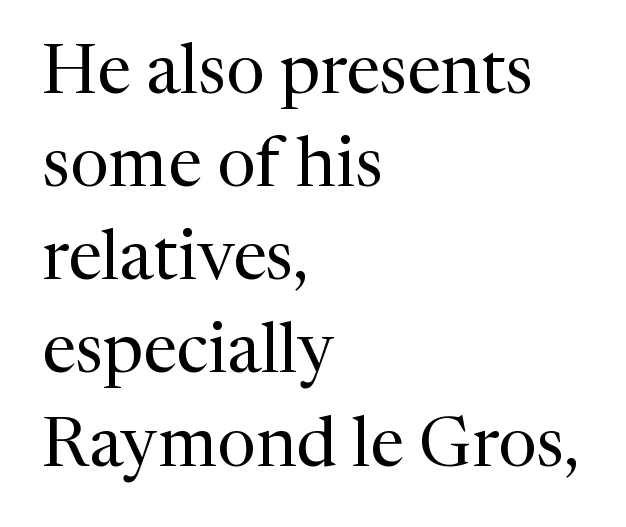
The image shows 69 px regular-weight serif type, upright; set left-aligned, normal line spacing (1.35x), normal letter spacing, not underlined; medium stroke contrast and a medium x-height.
